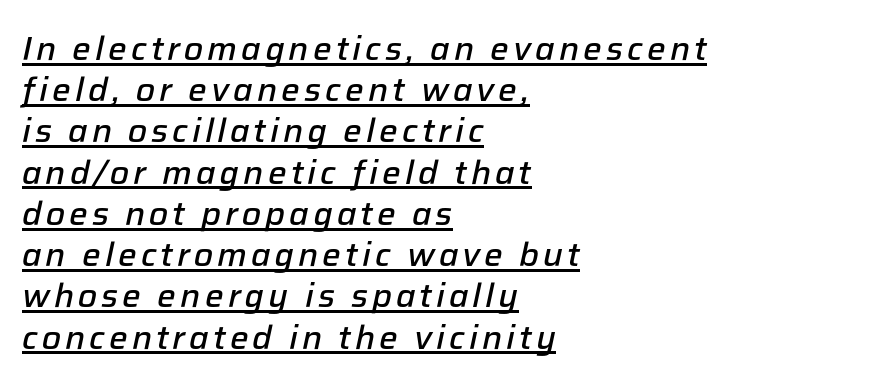
The image shows 33 px semibold type, italic (leaning right); set left-aligned, normal line spacing (1.25x), underlined; low stroke contrast and a medium x-height.
